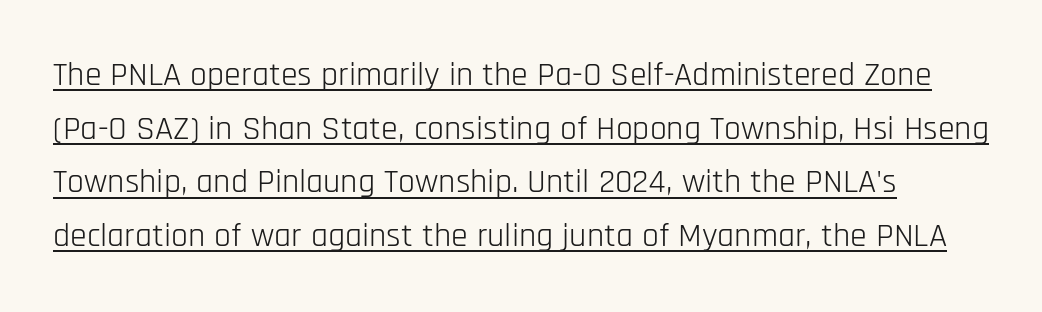
{"serif": "no", "italic": "no", "bold": "no", "weight": "light", "width": "condensed", "stroke_contrast": "low", "x_height": "large", "monospaced": "no", "underline": "yes", "line_spacing": "normal", "line_spacing_ratio": 1.58, "letter_spacing": "normal", "letter_spacing_em": 0.0, "glyph_px": 34}
